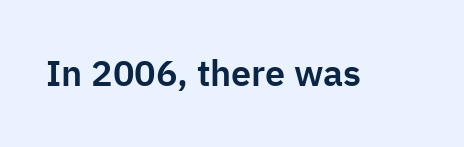
You could not count columns in this text — the font is proportionally spaced. This is roman type, the default non-slanted kind. Short note: letters normally spaced. Clear beneath every line of the passage. Font category for this specimen: sans-serif.
